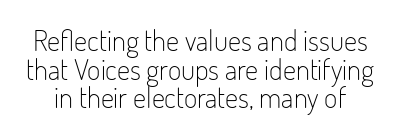
Q: Is the text bold? A: No.
Q: Is the text italic (slanted)? A: No, it is upright.
Q: Is the typeface a serif or a sans-serif typeface? A: Sans-serif.
Q: Is the text underlined? A: No.
Q: Is the spacing between letters normal or unusually wide? A: Normal.
Q: Is the spacing between lines tight, normal or loose? A: Tight.
Q: Width (condensed, normal, or wide)? A: Condensed.
Q: Stroke contrast? A: Low.
Q: x-height? A: Small.
Q: Monospaced? A: No.
